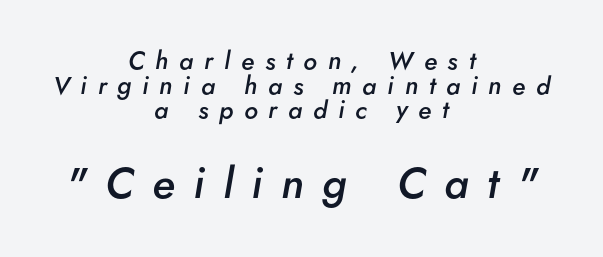
The image shows 43 px semibold type, italic (leaning right); set centered, tight line spacing (0.99x), unusually wide letter spacing (+0.43 em), not underlined; the second (bottom) block is 1.72x larger; low stroke contrast and a small x-height.
